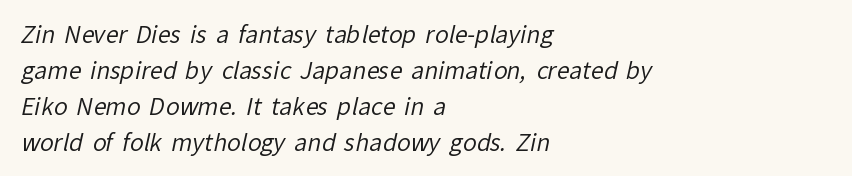
The strokes are not fattened; the text isn't bold. Interline gaps are of average width in this sample. The paragraph has a hard left edge and a soft right edge. The baseline area is clear. The rendering keeps characters at their native spacing.
